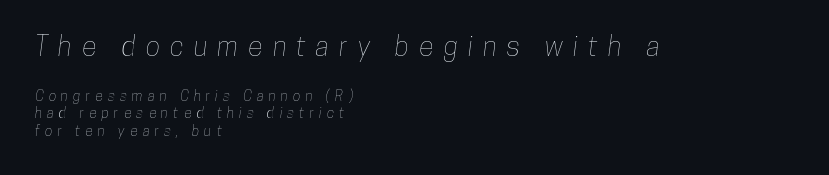
Q: Is the text underlined? A: No.
Q: How is the paragraph aligned? A: Left-aligned.
Q: Is the spacing between letters normal or unusually wide? A: Unusually wide.
Q: Which block of text is set in a larger size, the first (top) or the second (bottom)? A: The first (top) one.
